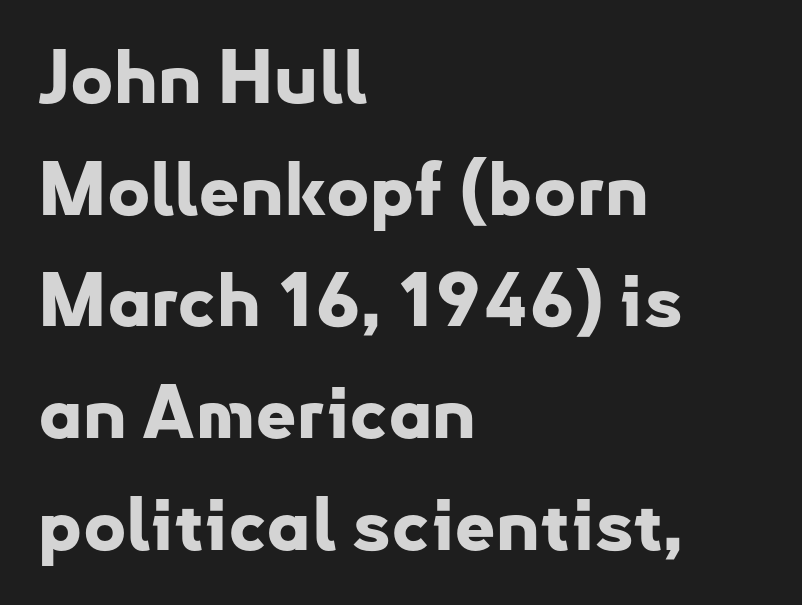
Q: Is the text bold? A: Yes.
Q: Is the text italic (slanted)? A: No, it is upright.
Q: Is the typeface a serif or a sans-serif typeface? A: Sans-serif.
Q: Is the text underlined? A: No.
Q: How is the paragraph aligned? A: Left-aligned.
Q: Is the spacing between letters normal or unusually wide? A: Normal.
Q: Is the spacing between lines tight, normal or loose? A: Normal.
Q: Width (condensed, normal, or wide)? A: Normal.
Q: Stroke contrast? A: Low.
Q: x-height? A: Small.
Q: Monospaced? A: No.
